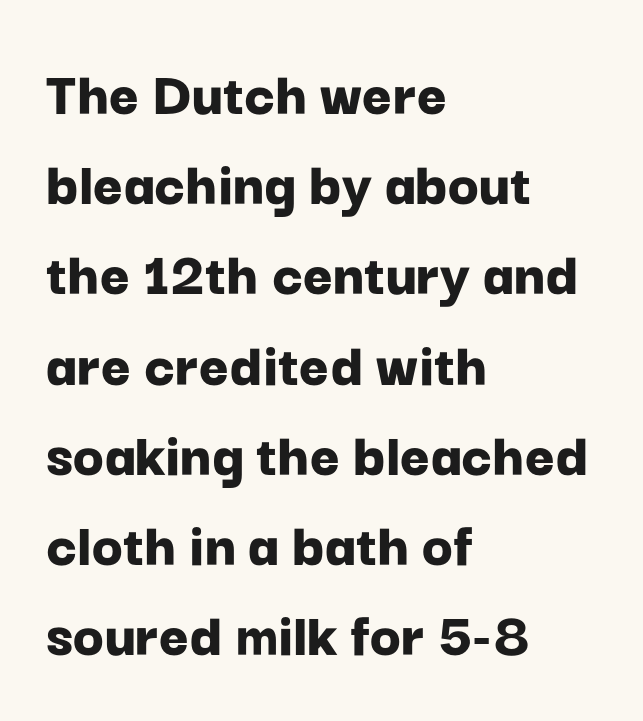
A typesetter would call this proportional, since set widths differ per character. The glyphs in this specimen are sans serif. Interline gaps are of average width in this sample. Teacher's note: observe the even left margin — that is flush-left alignment. Nobody touched the tracking dial on this one.
